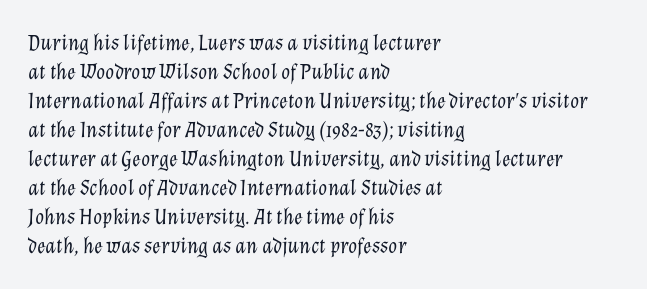
The image shows 23 px text type, italic (leaning right); set left-aligned, normal line spacing (1.26x), normal letter spacing, not underlined.
